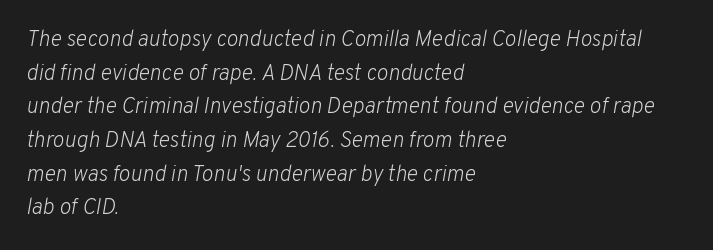
The image shows 22 px text type, italic (leaning right); set left-aligned, normal line spacing (1.53x), normal letter spacing, not underlined.
